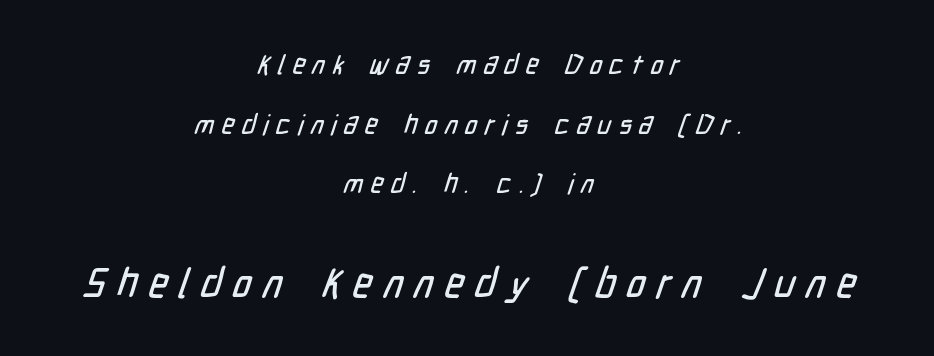
The image shows 41 px condensed sans-serif type; set centered, loose line spacing (2.21x), unusually wide letter spacing (+0.27 em), not underlined; the second (bottom) block is 1.52x larger; low stroke contrast and a medium x-height.
